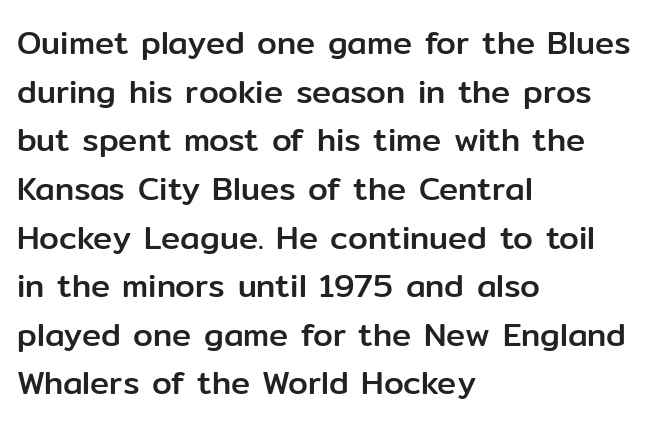
Caption: multi-line text, flush left, ragged right. The gaps between neighbouring characters are ordinary and unremarkable. Unmarked baselines from the first word to the last. The font family rendered here belongs to the sans-serif group.
